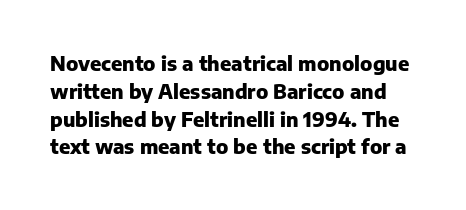
{"italic": "no", "bold": "yes", "underline": "no", "line_spacing": "normal", "line_spacing_ratio": 1.39, "letter_spacing": "normal", "letter_spacing_em": 0.0, "glyph_px": 20}
